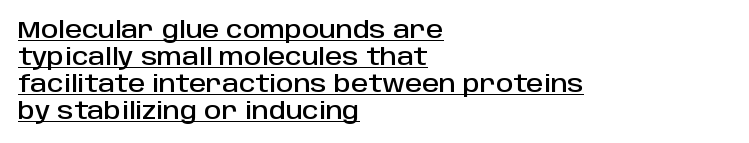
Q: Is the text italic (slanted)? A: No, it is upright.
Q: Is the text underlined? A: Yes.
Q: How is the paragraph aligned? A: Left-aligned.
Q: Is the spacing between letters normal or unusually wide? A: Normal.
Q: Is the spacing between lines tight, normal or loose? A: Tight.
